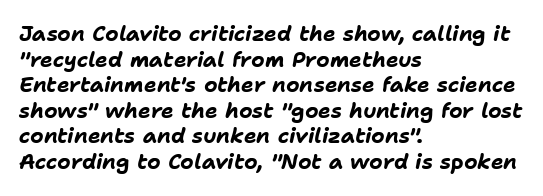
Q: Is the text bold? A: Yes.
Q: Is the text italic (slanted)? A: Yes, it leans right by about 11 degrees.
Q: Is the text underlined? A: No.
Q: How is the paragraph aligned? A: Left-aligned.
Q: Is the spacing between letters normal or unusually wide? A: Normal.
